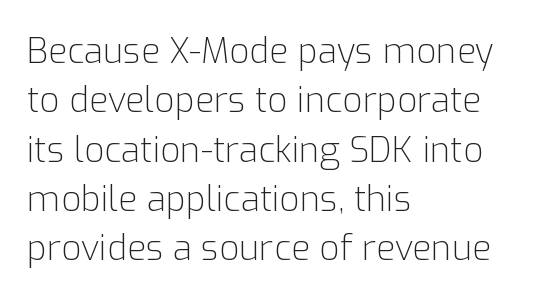
The image shows 35 px light sans-serif type, upright; set left-aligned, normal line spacing (1.41x), normal letter spacing, not underlined; low stroke contrast and a medium x-height.
